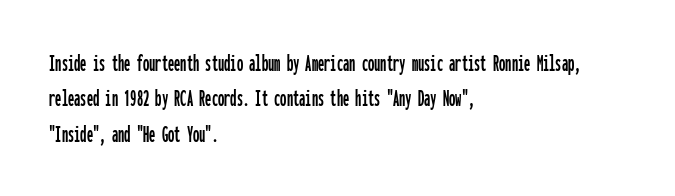
Q: Is the text italic (slanted)? A: No, it is upright.
Q: Is the text underlined? A: No.
Q: How is the paragraph aligned? A: Left-aligned.
Q: Is the spacing between letters normal or unusually wide? A: Normal.
Q: Is the spacing between lines tight, normal or loose? A: Normal.
